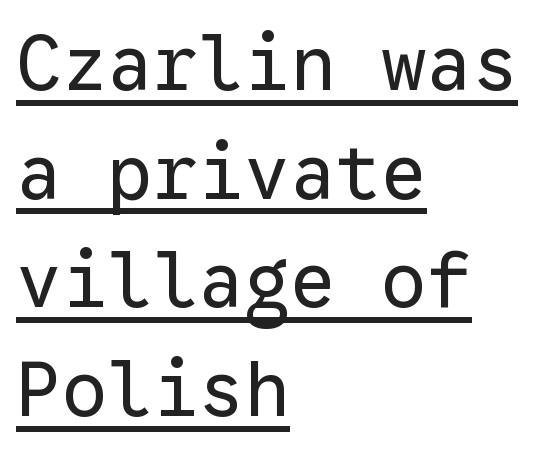
The image shows 76 px regular-weight sans-serif type, upright, monospaced; set left-aligned, normal line spacing (1.43x), normal letter spacing, underlined; low stroke contrast and a medium x-height.
